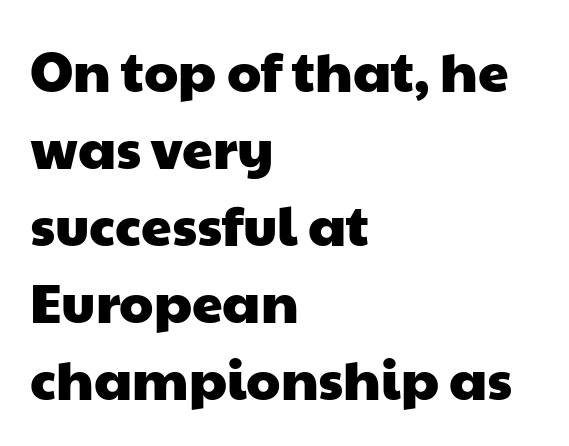
The image shows 55 px wide sans-serif type; set left-aligned, normal line spacing (1.4x), normal letter spacing, not underlined; low stroke contrast and a medium x-height.
